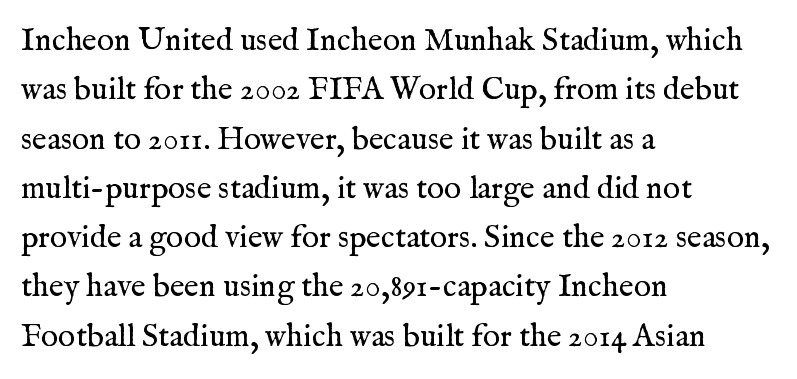
The image shows 32 px regular-weight serif type, upright; set left-aligned, normal line spacing (1.54x), normal letter spacing, not underlined; medium stroke contrast and a medium x-height.
